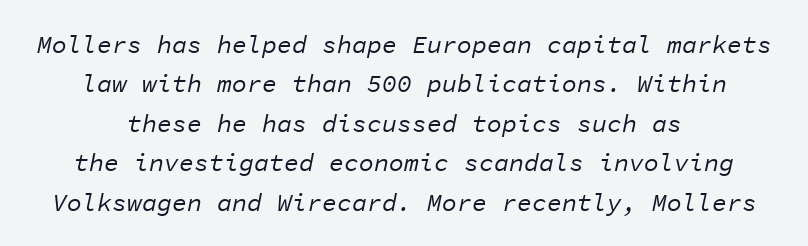
{"italic": "yes", "lean": "right", "slant_degrees": 11, "bold": "no", "underline": "no", "align": "center", "line_spacing": "normal", "line_spacing_ratio": 1.58, "letter_spacing": "normal", "letter_spacing_em": 0.0, "glyph_px": 25}
